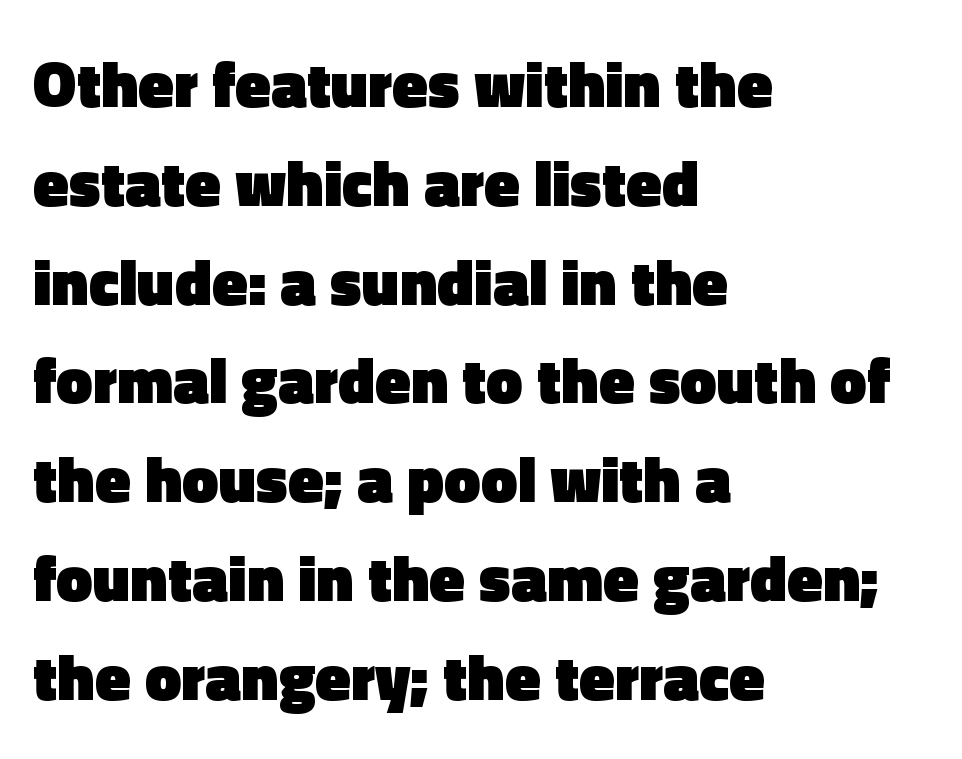
Think of a printed novel: that variable character pitch is what you see here. The passage shown has conventional tracking throughout. This rendering uses left alignment, leaving the right contour irregular. Anything drawn beneath the words? Only blank space. The type family on display is of the sans-serif kind. The axis of the letterforms is exactly vertical.
